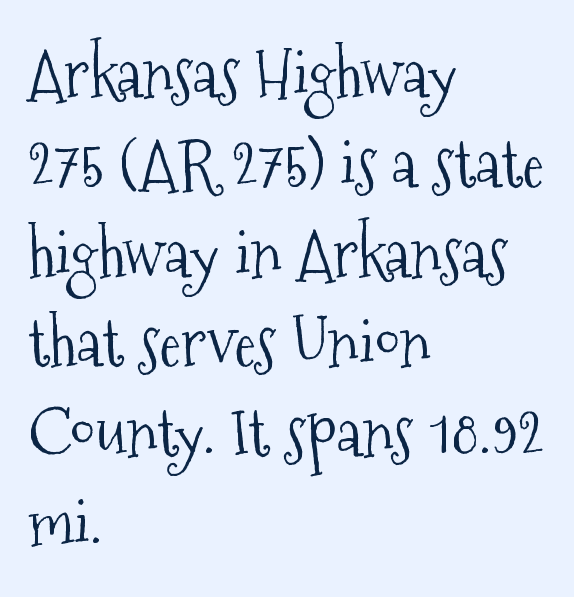
{"serif": "yes", "italic": "no", "bold": "no", "weight": "light", "width": "condensed", "stroke_contrast": "medium", "x_height": "medium", "monospaced": "no", "underline": "no", "align": "left", "line_spacing": "normal", "line_spacing_ratio": 1.36, "letter_spacing": "normal", "letter_spacing_em": 0.0, "glyph_px": 66}
